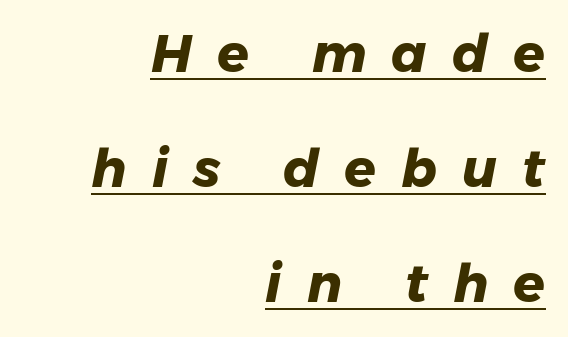
The line-height multiplier appears high, well above default. The face used here is rendered with a markedly widened letterfit. Nothing sits at the stroke ends, so this counts as sans-serif. The sample's only ornament is a line tracing under the words. The letters advance in unequal steps, a hallmark of proportional type. The rendering uses a bold face; every stroke is thick and dark.
